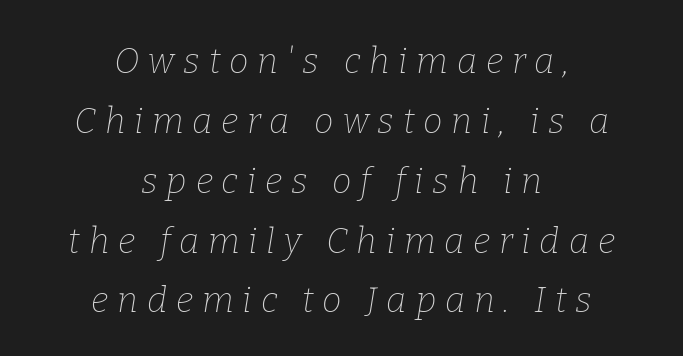
The image shows 35 px thin serif type, italic (leaning right); set centered, line spacing 1.71x, unusually wide letter spacing (+0.25 em), not underlined; low stroke contrast and a medium x-height.
